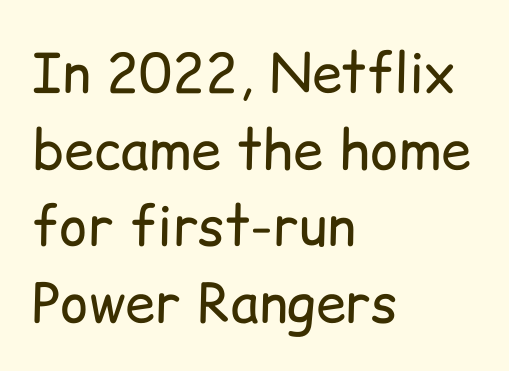
{"serif": "no", "italic": "no", "bold": "no", "weight": "regular", "width": "normal", "stroke_contrast": "low", "x_height": "medium", "monospaced": "no", "underline": "no", "align": "left", "line_spacing": "normal", "line_spacing_ratio": 1.42, "letter_spacing": "normal", "letter_spacing_em": 0.0, "glyph_px": 54}
